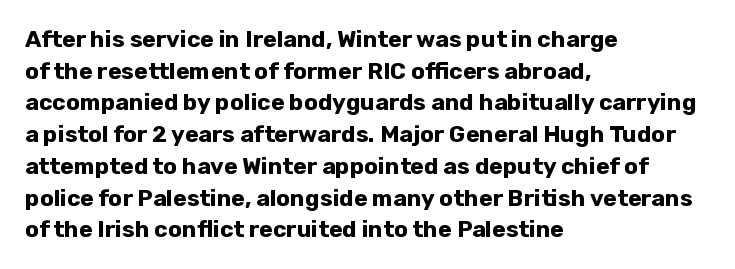
The lines are quadded left. Regular leading. Nothing unusual about the tracking: characters are spaced as the font intends. The font is running at its bold setting. Tall strokes in this sample are plumb rather than angled.
